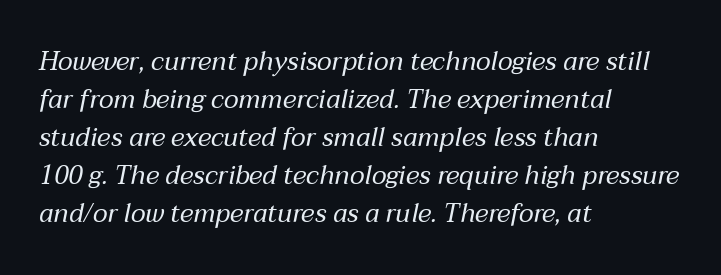
{"italic": "yes", "lean": "right", "slant_degrees": 12, "bold": "no", "underline": "no", "align": "left", "line_spacing": "normal", "line_spacing_ratio": 1.46, "letter_spacing": "normal", "letter_spacing_em": 0.0, "glyph_px": 26}
